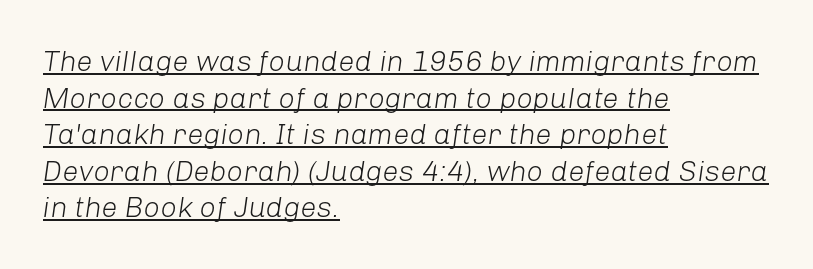
The letterforms sit shoulder to shoulder at normal distance. This sample has the flowing, uneven cadence of proportional lettering. A baseline rule has been typeset under these characters. It's the slanting kind of type.
